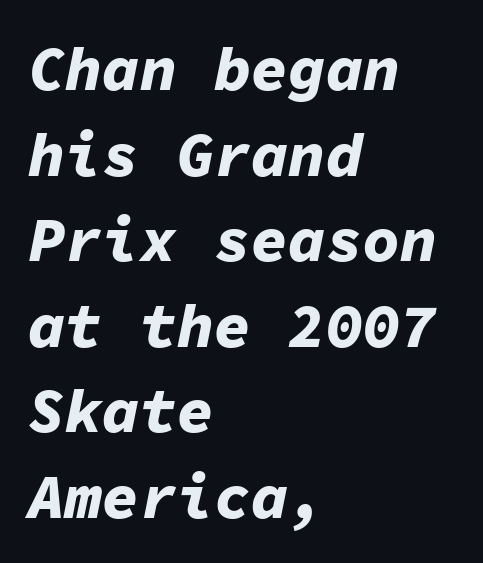
Q: Is the text bold? A: Yes.
Q: Is the text italic (slanted)? A: Yes, it leans right by about 11 degrees.
Q: Is the text underlined? A: No.
Q: How is the paragraph aligned? A: Left-aligned.
Q: Is the spacing between letters normal or unusually wide? A: Normal.
Q: Is the spacing between lines tight, normal or loose? A: Normal.
Q: Width (condensed, normal, or wide)? A: Normal.
Q: Stroke contrast? A: Low.
Q: x-height? A: Medium.
Q: Monospaced? A: Yes.
